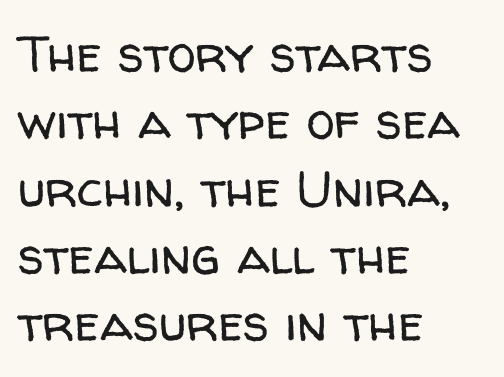
{"serif": "no", "italic": "no", "bold": "no", "weight": "regular", "width": "normal", "stroke_contrast": "low", "x_height": "medium", "monospaced": "no", "underline": "no", "align": "left", "line_spacing": "normal", "line_spacing_ratio": 1.32, "letter_spacing": "normal", "letter_spacing_em": 0.0, "glyph_px": 51}
